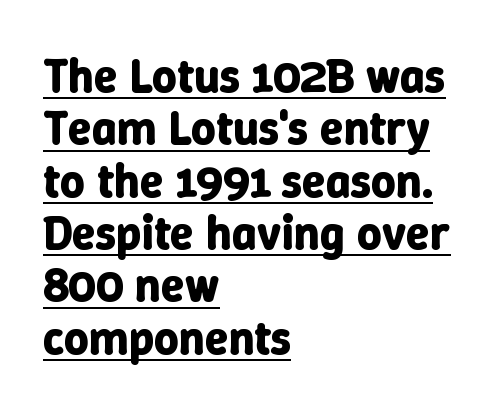
The rendering uses natural spacing where letterforms have individual widths. Notice how a bar underscores the lettering throughout. The axis of the letterforms is exactly vertical. The passage is arranged the way most books set body copy — flush left.
